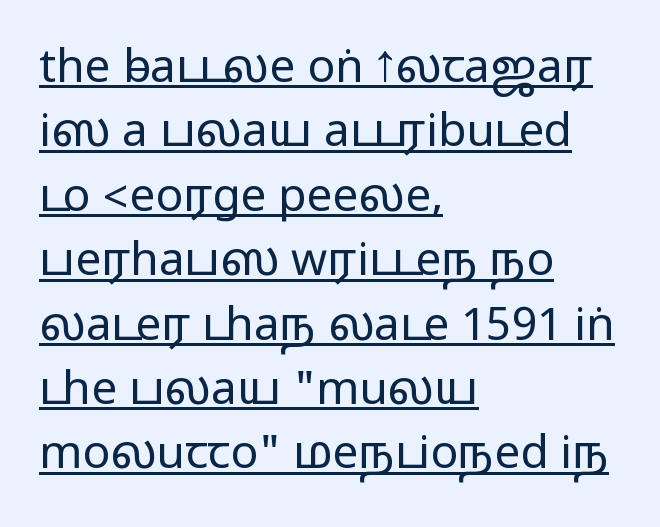
Character widths vary here, with narrow letters taking less room than wide ones. This is roman type, the default non-slanted kind. Letter spacing: default. The designer went with a sans here, leaving each stem footless.
